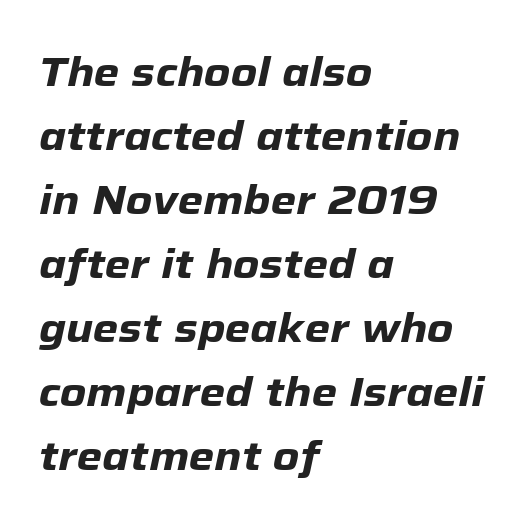
In CSS terms this would be text-align: left. In terms of letterspacing, this is plain default setting. Heft: maximum for text — a bold. This sample keeps an unexceptional amount of space between lines. Rendered with sloped, italic letterforms. Unmarked baselines from the first word to the last.
